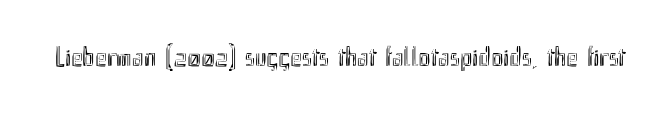
{"italic": "no", "width": "condensed", "x_height": "small", "monospaced": "no", "underline": "no", "letter_spacing": "normal", "letter_spacing_em": 0.0, "glyph_px": 28}
